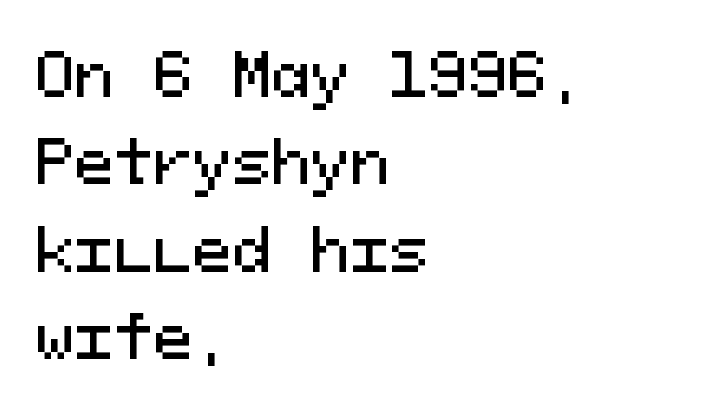
{"serif": "no", "italic": "no", "width": "normal", "stroke_contrast": "medium", "x_height": "medium", "monospaced": "yes", "underline": "no", "align": "left", "line_spacing": "normal", "line_spacing_ratio": 1.48, "letter_spacing": "normal", "letter_spacing_em": 0.0, "glyph_px": 59}
